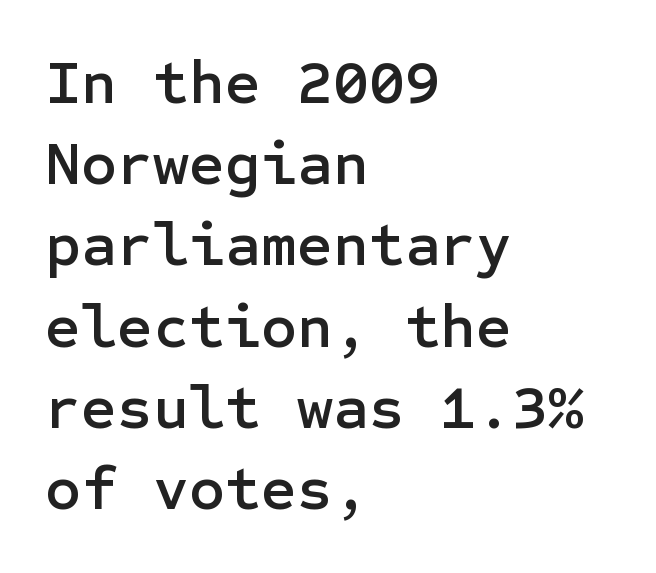
{"serif": "no", "italic": "no", "width": "normal", "stroke_contrast": "low", "x_height": "medium", "underline": "no", "align": "left", "line_spacing": "normal", "line_spacing_ratio": 1.31, "letter_spacing": "normal", "letter_spacing_em": 0.0, "glyph_px": 62}
